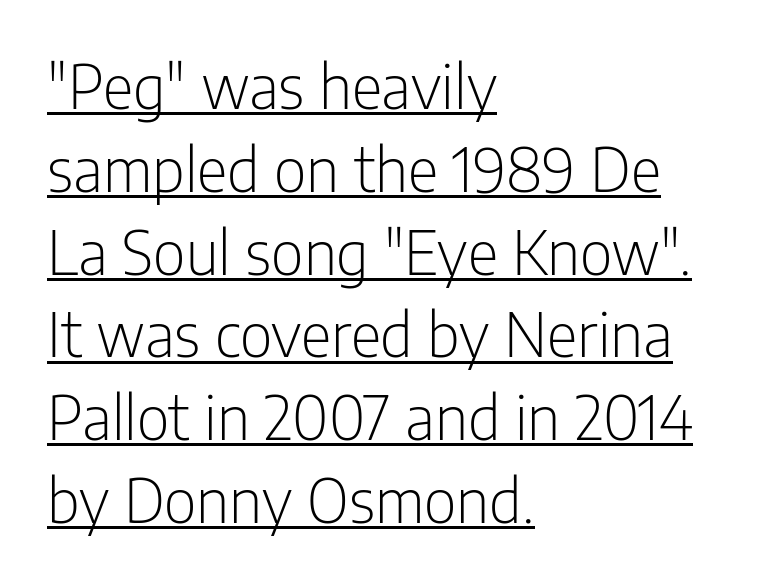
{"serif": "no", "italic": "no", "bold": "no", "weight": "light", "width": "condensed", "stroke_contrast": "low", "x_height": "medium", "monospaced": "no", "underline": "yes", "align": "left", "line_spacing": "normal", "line_spacing_ratio": 1.38, "letter_spacing": "normal", "letter_spacing_em": 0.0, "glyph_px": 60}
